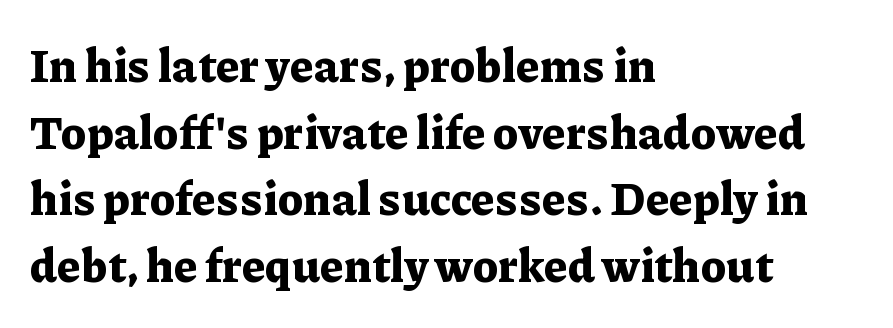
Q: Is the text bold? A: Yes.
Q: Is the text italic (slanted)? A: No, it is upright.
Q: Is the typeface a serif or a sans-serif typeface? A: Serif.
Q: Is the text underlined? A: No.
Q: How is the paragraph aligned? A: Left-aligned.
Q: Is the spacing between letters normal or unusually wide? A: Normal.
Q: Is the spacing between lines tight, normal or loose? A: Normal.
Q: Width (condensed, normal, or wide)? A: Normal.
Q: Stroke contrast? A: Low.
Q: x-height? A: Medium.
Q: Monospaced? A: No.
